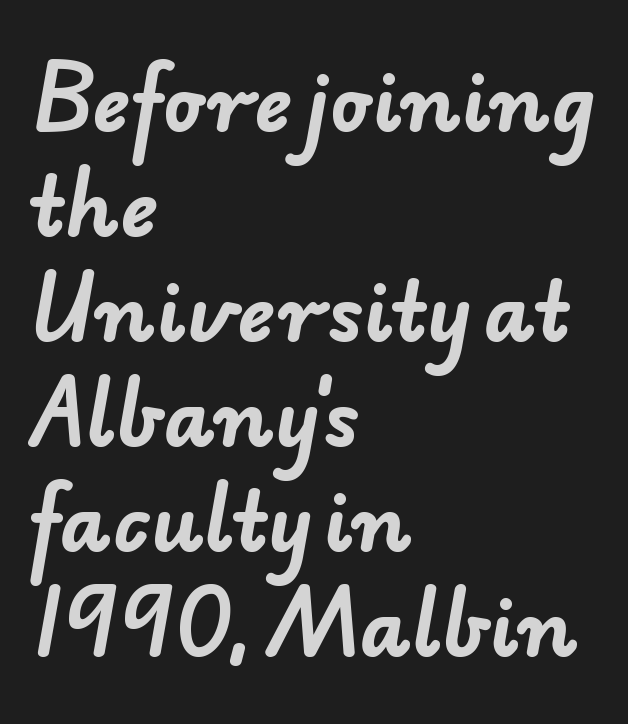
Plain, unruled lines of type. Looks like regular typesetting: each glyph gets only the width it needs. A typesetter would call this leading conventional body-copy spacing. Nobody touched the tracking dial on this one. Is the block centered? No — it sits flush against the left margin.
